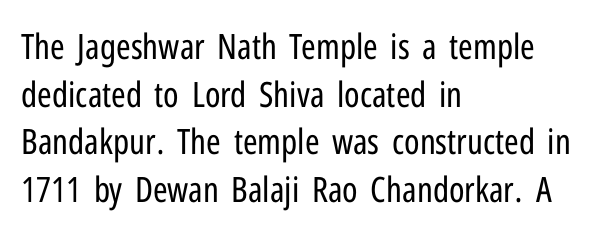
Is this a fixed-width face? No — the glyphs have proportional, varying widths. Compared with typical paragraphs, the rows here are spaced about the same. Do the letters lean? They stand straight. The characters are drawn with everyday or finer stroke widths. The compositor pushed each line to the left boundary.
